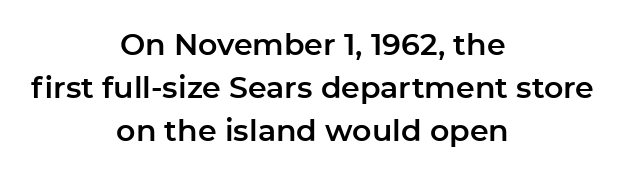
{"serif": "no", "italic": "no", "width": "normal", "stroke_contrast": "low", "x_height": "medium", "monospaced": "no", "underline": "no", "align": "center", "line_spacing": "normal", "line_spacing_ratio": 1.43, "letter_spacing": "normal", "letter_spacing_em": 0.0, "glyph_px": 30}
